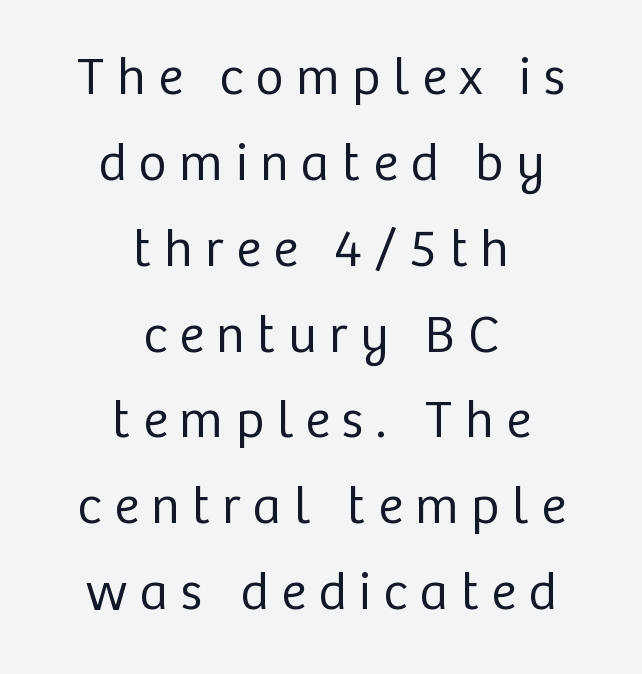
The image shows 53 px regular-weight sans-serif type, upright; set centered, normal line spacing (1.62x), unusually wide letter spacing (+0.24 em), not underlined; low stroke contrast and a medium x-height.
